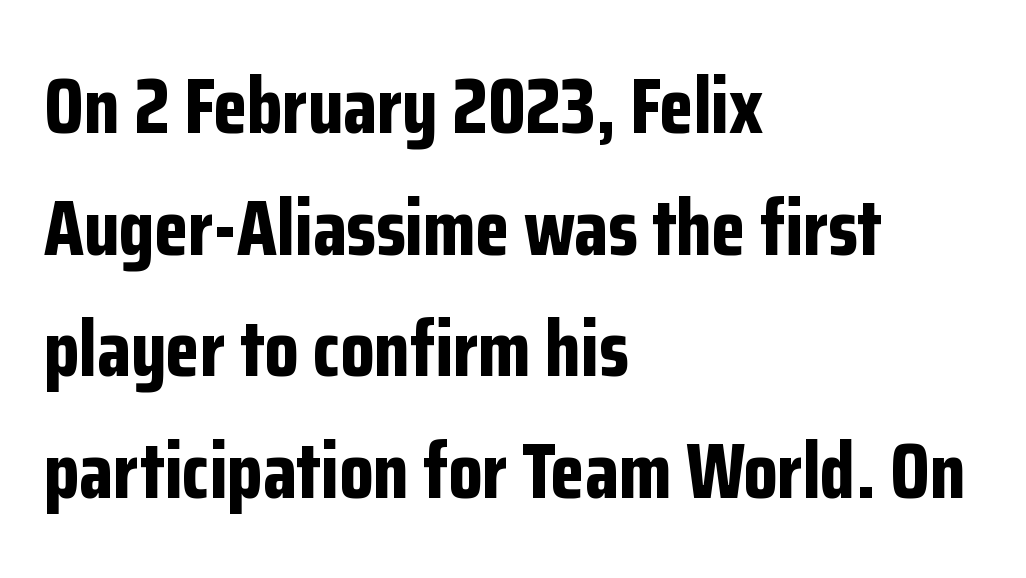
Q: Is the text bold? A: Yes.
Q: Is the text italic (slanted)? A: No, it is upright.
Q: Is the typeface a serif or a sans-serif typeface? A: Sans-serif.
Q: Is the text underlined? A: No.
Q: How is the paragraph aligned? A: Left-aligned.
Q: Is the spacing between letters normal or unusually wide? A: Normal.
Q: Is the spacing between lines tight, normal or loose? A: Normal.
Q: Width (condensed, normal, or wide)? A: Condensed.
Q: Stroke contrast? A: Low.
Q: x-height? A: Medium.
Q: Monospaced? A: No.
